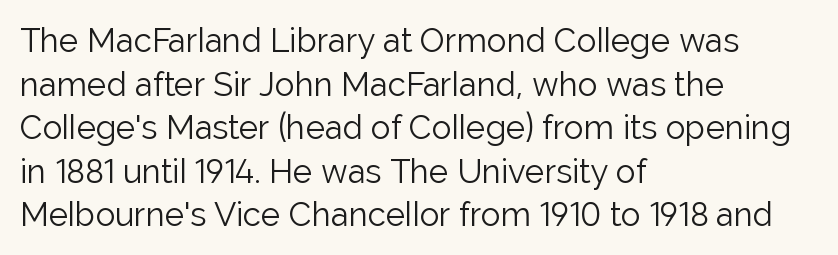
{"serif": "no", "italic": "no", "bold": "no", "weight": "light", "width": "normal", "stroke_contrast": "low", "x_height": "medium", "monospaced": "no", "underline": "no", "align": "left", "line_spacing": "normal", "line_spacing_ratio": 1.32, "letter_spacing": "normal", "letter_spacing_em": 0.0, "glyph_px": 33}
